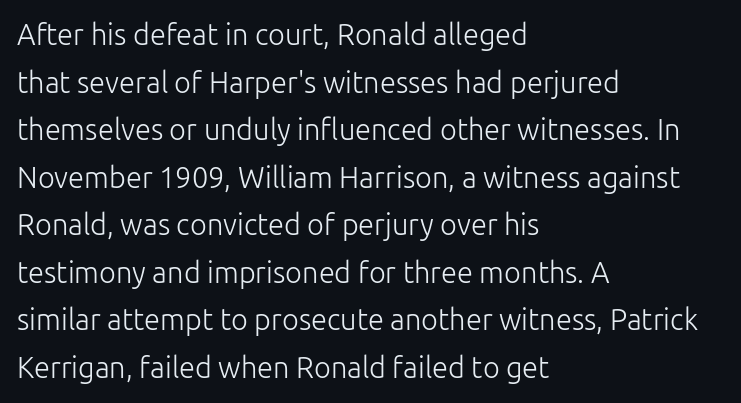
Q: Is the text bold? A: No.
Q: Is the text italic (slanted)? A: No, it is upright.
Q: Is the typeface a serif or a sans-serif typeface? A: Sans-serif.
Q: Is the text underlined? A: No.
Q: How is the paragraph aligned? A: Left-aligned.
Q: Is the spacing between letters normal or unusually wide? A: Normal.
Q: Is the spacing between lines tight, normal or loose? A: Normal.
Q: Width (condensed, normal, or wide)? A: Normal.
Q: Stroke contrast? A: Low.
Q: x-height? A: Medium.
Q: Monospaced? A: No.
